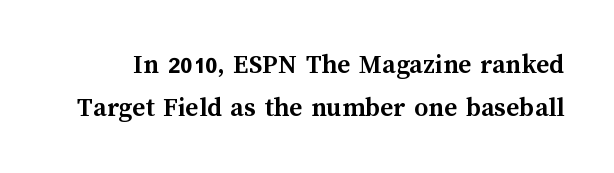
The specimen reads as upright at a glance. Between one letter and the next there's only the usual sliver of space. Students, observe: this is what conventionally led text looks like. The face used here has the dense, thick strokes of a bold. Spacing verdict: proportional, widths tailored to each character.
